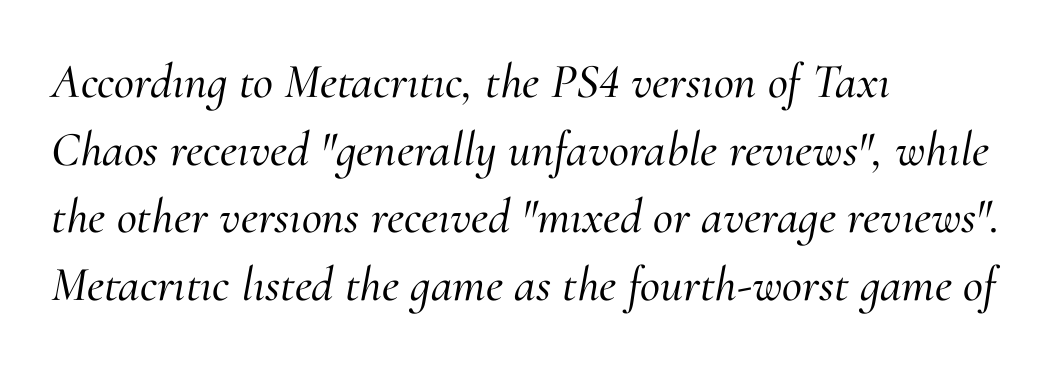
All the whitespace from short lines collects on the right. Letter spacing: default. Only glyphs here, with clear space below each row. A typesetter would label this face a serif. What's the leading like? Ordinary, nothing unusual.
